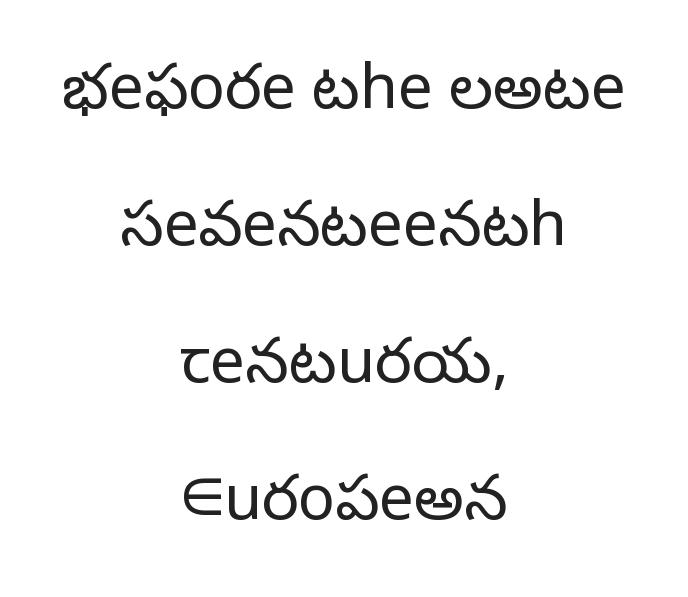
{"serif": "no", "italic": "no", "bold": "no", "weight": "light", "width": "normal", "stroke_contrast": "low", "x_height": "medium", "monospaced": "no", "underline": "no", "align": "center", "line_spacing": "loose", "line_spacing_ratio": 2.21, "letter_spacing": "normal", "letter_spacing_em": 0.0, "glyph_px": 62}
